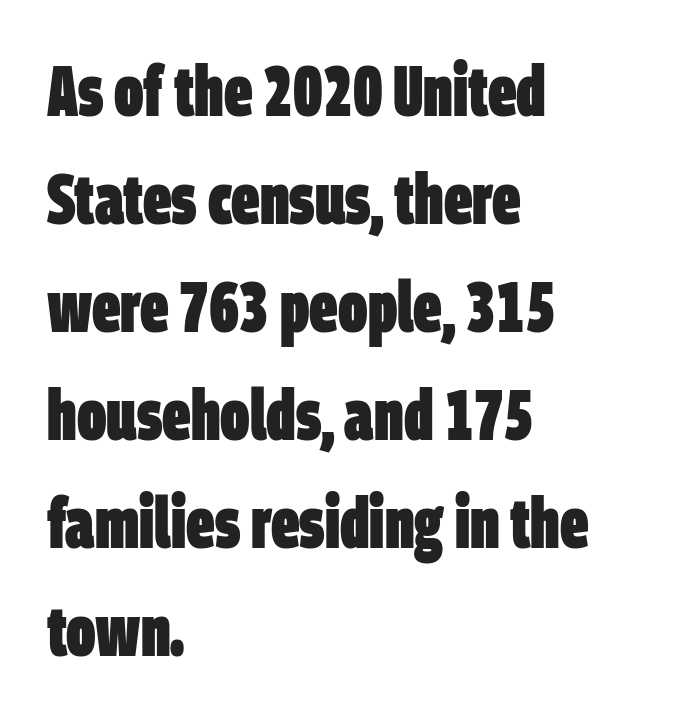
{"serif": "no", "bold": "yes", "weight": "heavy", "width": "condensed", "stroke_contrast": "low", "x_height": "large", "monospaced": "no", "underline": "no", "align": "left", "line_spacing": "normal", "line_spacing_ratio": 1.52, "letter_spacing": "normal", "letter_spacing_em": 0.0, "glyph_px": 71}
